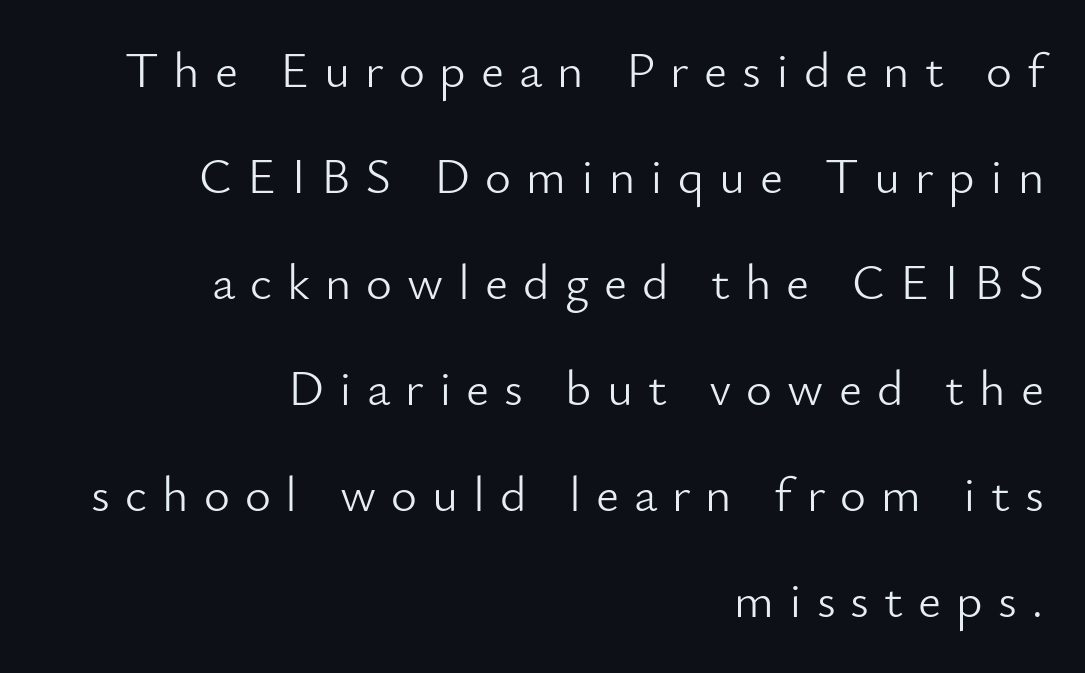
{"serif": "no", "italic": "no", "bold": "no", "weight": "light", "width": "normal", "stroke_contrast": "low", "x_height": "small", "monospaced": "no", "underline": "no", "align": "right", "line_spacing": "loose", "line_spacing_ratio": 2.12, "letter_spacing": "wide", "letter_spacing_em": 0.3, "glyph_px": 50}
